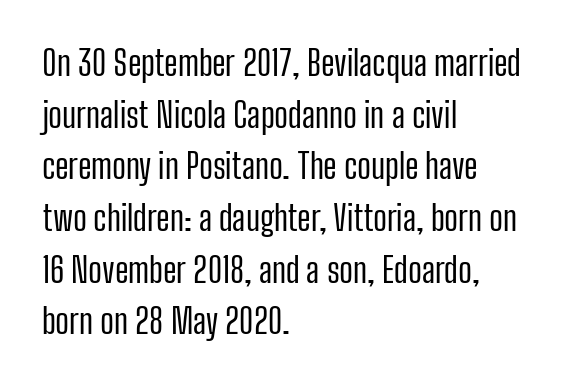
{"serif": "no", "italic": "no", "bold": "no", "weight": "regular", "width": "condensed", "stroke_contrast": "low", "x_height": "medium", "monospaced": "no", "underline": "no", "align": "left", "line_spacing": "normal", "line_spacing_ratio": 1.52, "letter_spacing": "normal", "letter_spacing_em": 0.0, "glyph_px": 34}
